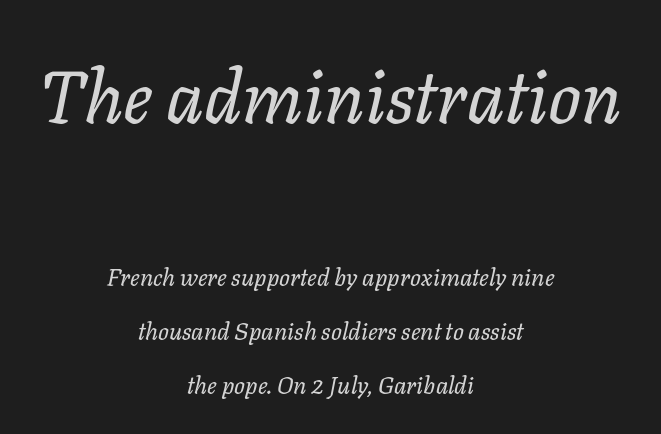
{"italic": "yes", "lean": "right", "slant_degrees": 11, "bold": "no", "weight": "regular", "width": "normal", "stroke_contrast": "low", "x_height": "medium", "monospaced": "no", "underline": "no", "align": "center", "line_spacing": "loose", "line_spacing_ratio": 2.25, "letter_spacing": "normal", "letter_spacing_em": 0.0, "larger_block": "first", "size_ratio": 3.04, "glyph_px": 73}
